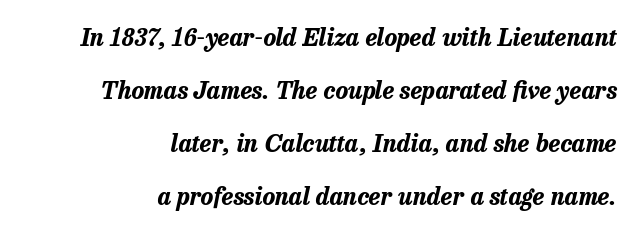
Leading is clearly above the norm, producing a sparse column. You'd pick this weight for a headline — it's a proper bold. These lines keep a tight, regular rhythm from letter to letter. Each line ends at the same right margin while the left side varies.
